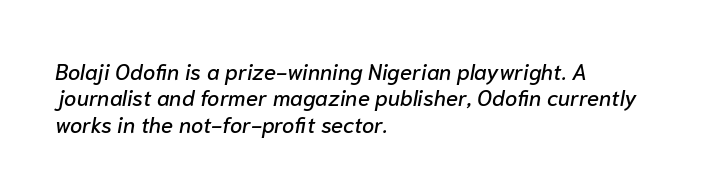
A student would call this left alignment; a typographer would say flush left, rag right. Glyph-to-glyph distance matches everyday printed text. Descender tails drop into unmarked territory. Compared with ordinary roman type, these characters are visibly tilted.
